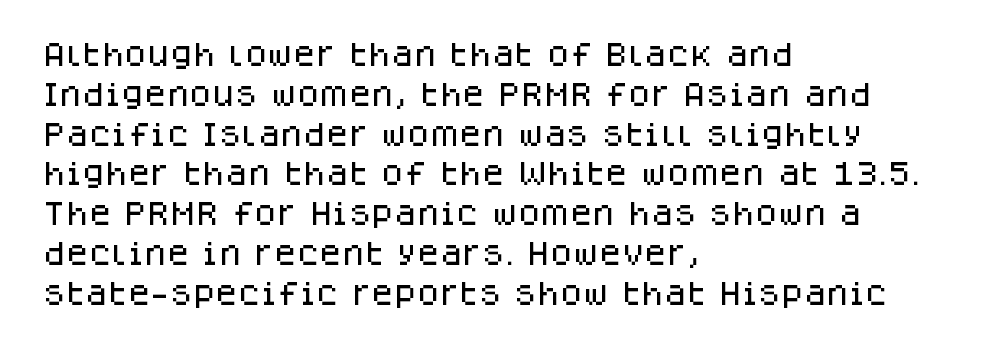
{"italic": "no", "underline": "no", "align": "left", "line_spacing": "normal", "line_spacing_ratio": 1.53, "letter_spacing": "normal", "letter_spacing_em": 0.0, "glyph_px": 26}
